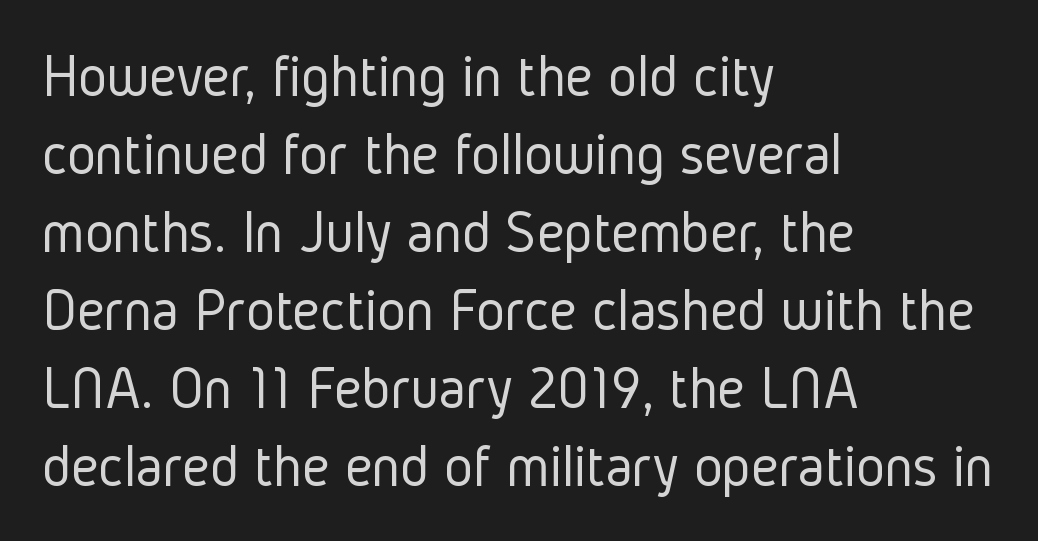
{"serif": "no", "italic": "no", "bold": "no", "weight": "light", "width": "condensed", "stroke_contrast": "low", "x_height": "medium", "monospaced": "no", "underline": "no", "align": "left", "line_spacing": "normal", "line_spacing_ratio": 1.28, "letter_spacing": "normal", "letter_spacing_em": 0.0, "glyph_px": 61}
